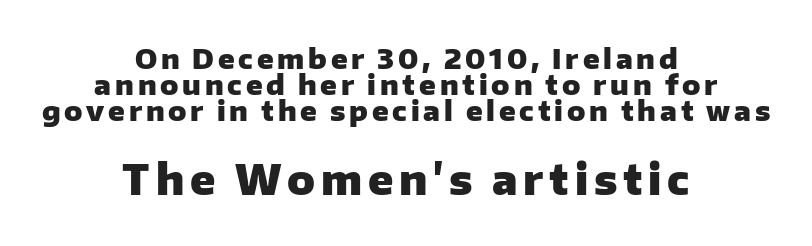
The image shows 41 px heavy sans-serif type, upright; set centered, tight line spacing (0.96x), not underlined; the second (bottom) block is 1.52x larger; low stroke contrast and a medium x-height.
